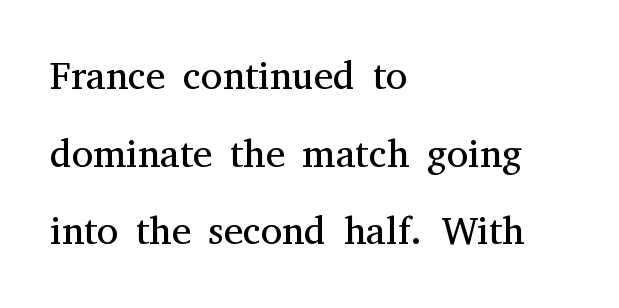
Q: Is the text bold? A: No.
Q: Is the text italic (slanted)? A: No, it is upright.
Q: Is the typeface a serif or a sans-serif typeface? A: Serif.
Q: Is the text underlined? A: No.
Q: How is the paragraph aligned? A: Left-aligned.
Q: Is the spacing between letters normal or unusually wide? A: Normal.
Q: Is the spacing between lines tight, normal or loose? A: Loose.
Q: Width (condensed, normal, or wide)? A: Normal.
Q: Stroke contrast? A: Medium.
Q: x-height? A: Medium.
Q: Monospaced? A: No.
